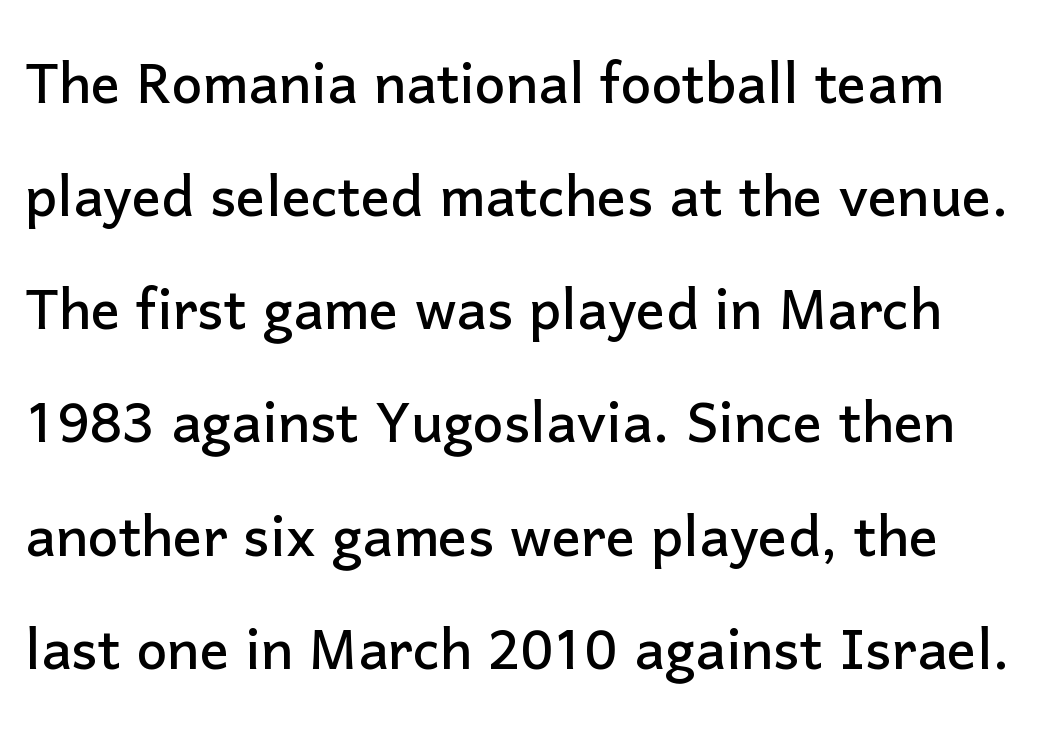
Q: Is the text italic (slanted)? A: No, it is upright.
Q: Is the typeface a serif or a sans-serif typeface? A: Sans-serif.
Q: Is the text underlined? A: No.
Q: Is the spacing between letters normal or unusually wide? A: Normal.
Q: Is the spacing between lines tight, normal or loose? A: Normal.
Q: Width (condensed, normal, or wide)? A: Normal.
Q: Stroke contrast? A: Low.
Q: x-height? A: Medium.
Q: Monospaced? A: No.
